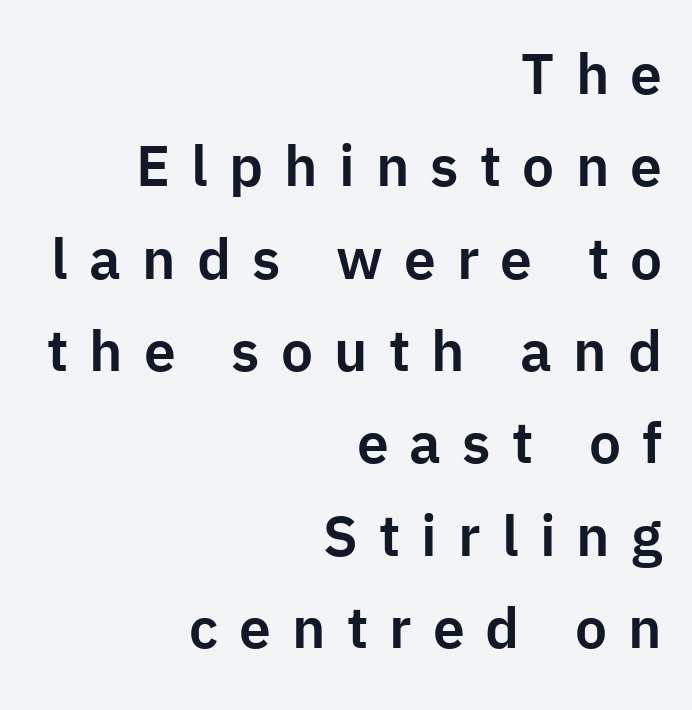
The image shows 57 px sans-serif type, upright; set right-aligned, normal line spacing (1.62x), unusually wide letter spacing (+0.37 em), not underlined; low stroke contrast and a medium x-height.
